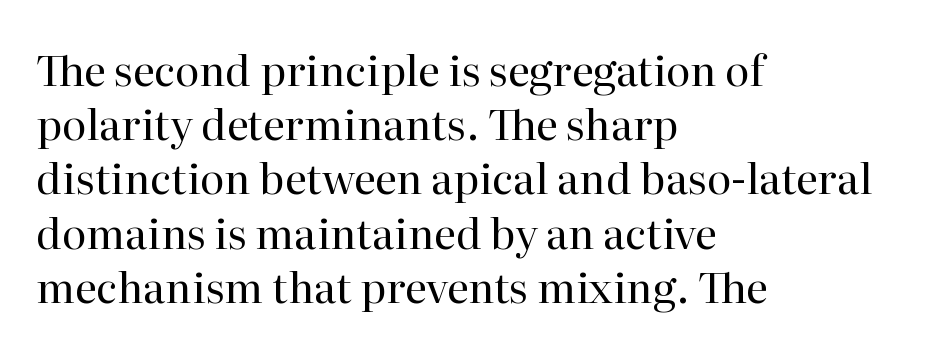
Stroke mass is kept to a normal reading level or below. Descender tails drop into unmarked territory. Ordinary non-slanted type is in use. Looks like regular typesetting: each glyph gets only the width it needs.
